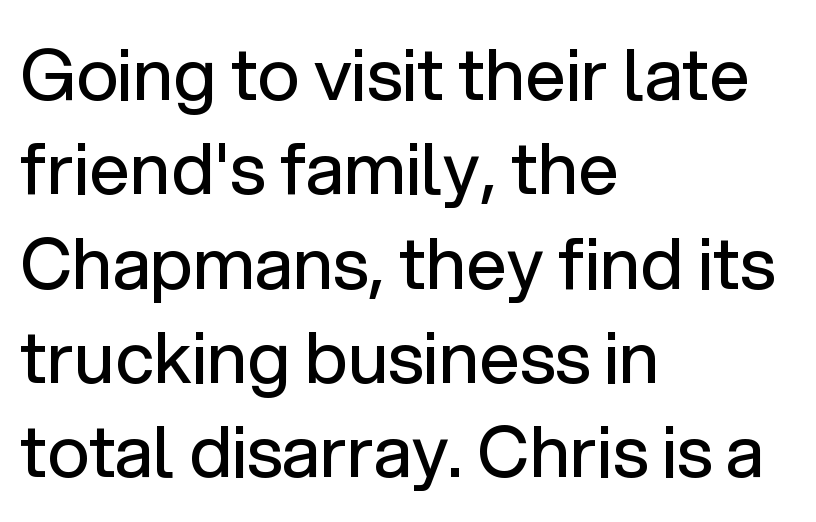
Decoration check: the copy has no underline. The face looks like a standard text weight, possibly lighter. Characters follow at the spacing the type designer built in. Line spacing here is normal. Type style note: lacks serifs.
